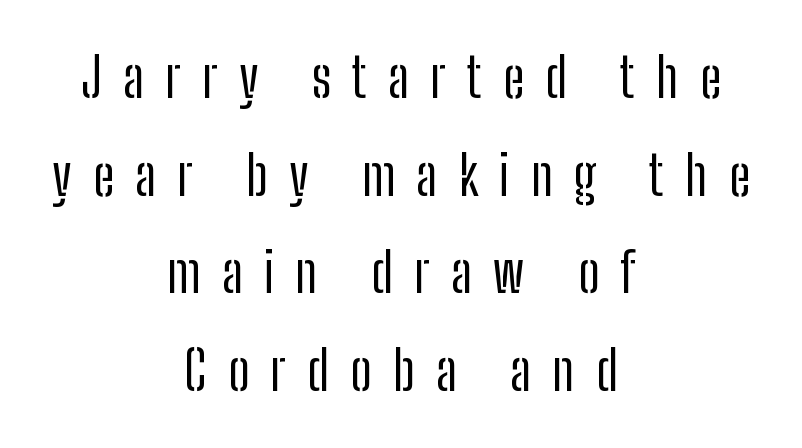
Q: Is the text bold? A: No.
Q: Is the text italic (slanted)? A: No, it is upright.
Q: Is the typeface a serif or a sans-serif typeface? A: Sans-serif.
Q: Is the text underlined? A: No.
Q: How is the paragraph aligned? A: Centered.
Q: Is the spacing between letters normal or unusually wide? A: Unusually wide.
Q: Width (condensed, normal, or wide)? A: Condensed.
Q: Stroke contrast? A: Low.
Q: x-height? A: Medium.
Q: Monospaced? A: No.
